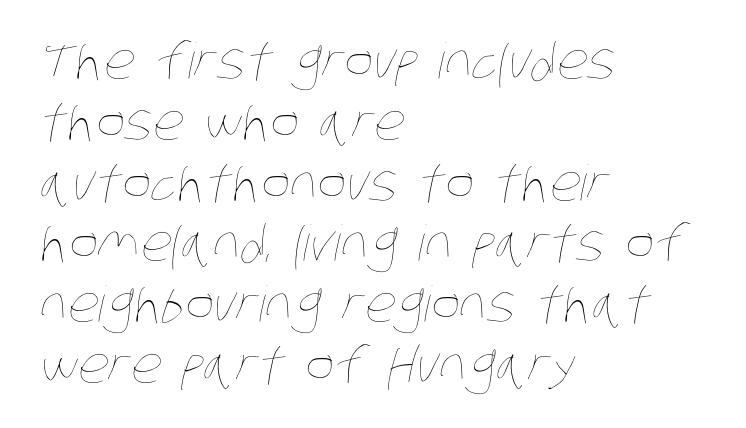
Compared with typical body copy, the letter spacing here is the same. Horizontally, the lines are justified to the leading edge only. You could not count columns in this text — the font is proportionally spaced. No letter is thick-stroked: the sample isn't bold.
